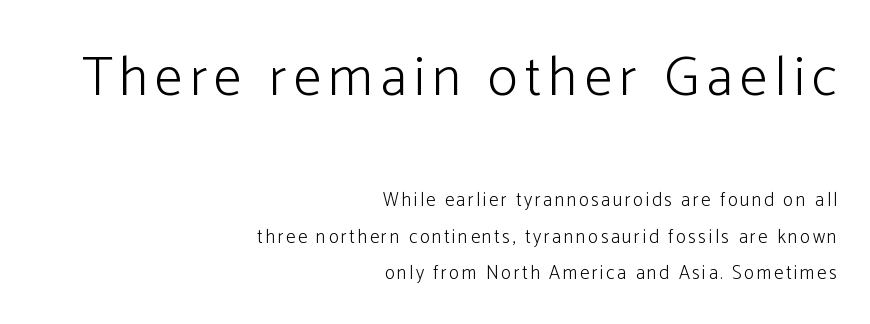
The image shows 56 px light sans-serif type, upright; set right-aligned, loose line spacing (1.92x), not underlined; the first (top) block is 2.95x larger; low stroke contrast and a medium x-height.
